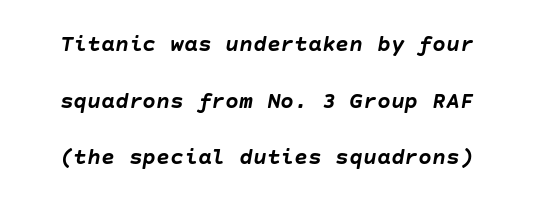
The letterforms sit shoulder to shoulder at normal distance. Every letter is thick-stroked: bold, no question. Plain, unruled lines of type. Each new line begins a long way beneath the previous one.
